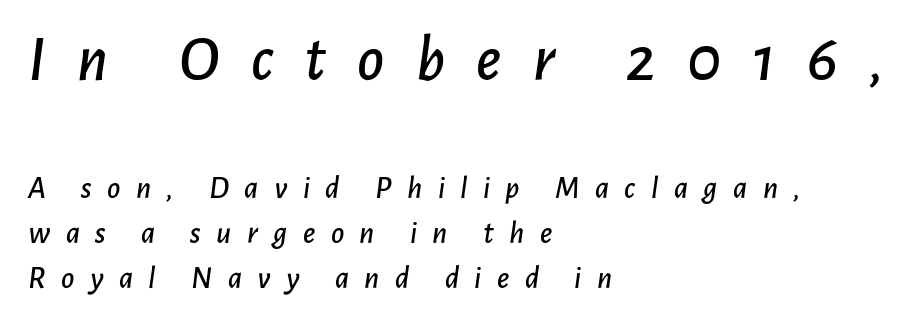
Q: Is the text italic (slanted)? A: Yes, it leans right by about 7 degrees.
Q: Is the text underlined? A: No.
Q: How is the paragraph aligned? A: Left-aligned.
Q: Is the spacing between letters normal or unusually wide? A: Unusually wide.
Q: Is the spacing between lines tight, normal or loose? A: Normal.
Q: Which block of text is set in a larger size, the first (top) or the second (bottom)? A: The first (top) one.
Q: Width (condensed, normal, or wide)? A: Normal.
Q: Stroke contrast? A: Low.
Q: x-height? A: Medium.
Q: Monospaced? A: No.
